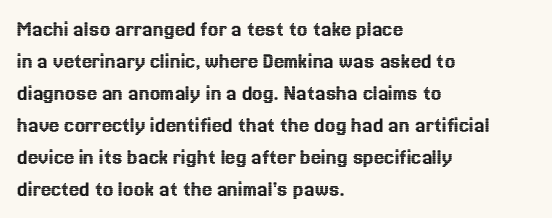
The image shows 23 px text type, upright; set left-aligned, normal line spacing (1.39x), normal letter spacing, not underlined.
